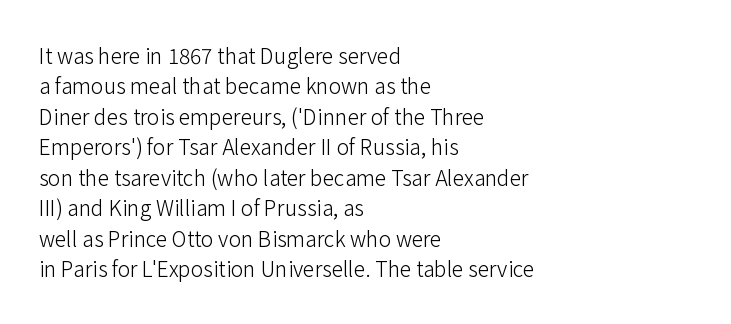
The image shows 21 px text type, upright; set left-aligned, normal line spacing (1.45x), normal letter spacing, not underlined.
